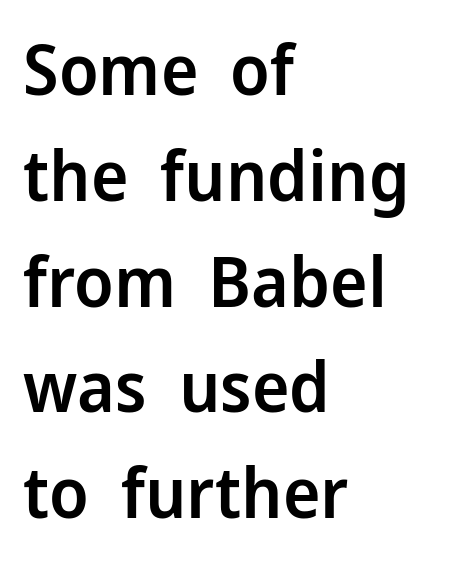
Q: Is the text bold? A: Semi-bold.
Q: Is the text italic (slanted)? A: No, it is upright.
Q: Is the typeface a serif or a sans-serif typeface? A: Sans-serif.
Q: Is the text underlined? A: No.
Q: How is the paragraph aligned? A: Left-aligned.
Q: Is the spacing between letters normal or unusually wide? A: Normal.
Q: Is the spacing between lines tight, normal or loose? A: Normal.
Q: Width (condensed, normal, or wide)? A: Normal.
Q: Stroke contrast? A: Low.
Q: x-height? A: Medium.
Q: Monospaced? A: No.
